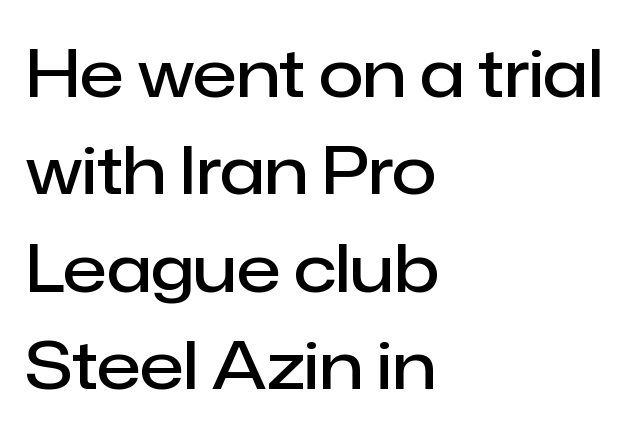
The image shows 65 px semibold sans-serif type, upright; set left-aligned, normal line spacing (1.5x), normal letter spacing, not underlined; low stroke contrast and a medium x-height.
